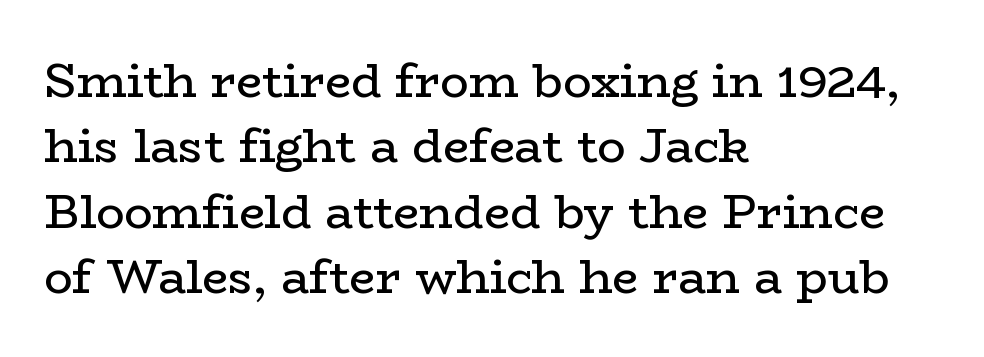
Every character sits straight up, as roman type does. Horizontal bands of white between lines are of average thickness. Caption: face not bold, strokes unweighted. This is serif lettering, the kind often seen in printed books. Each word holds together tightly as a unit, with standard inter-letter gaps.
